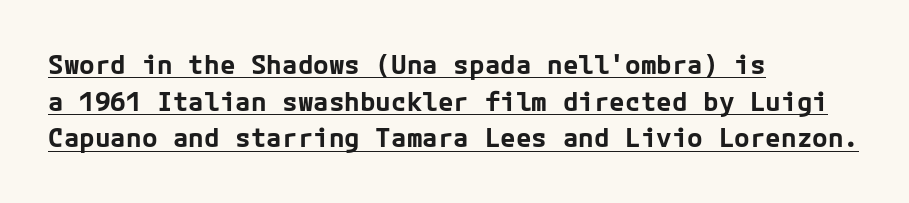
{"italic": "no", "bold": "yes", "underline": "yes", "align": "left", "line_spacing": "normal", "line_spacing_ratio": 1.41, "letter_spacing": "normal", "letter_spacing_em": 0.0, "glyph_px": 26}
